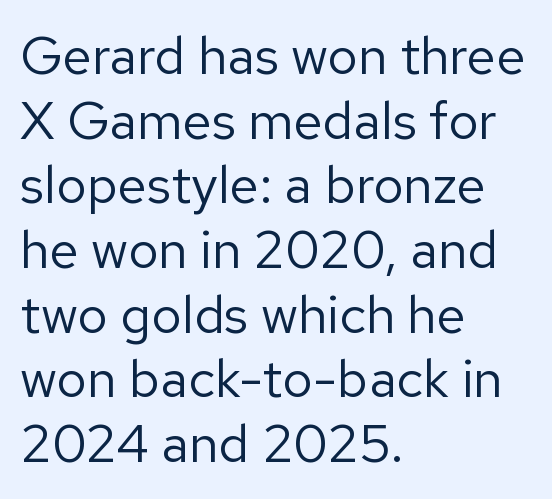
Q: Is the text bold? A: No.
Q: Is the text italic (slanted)? A: No, it is upright.
Q: Is the typeface a serif or a sans-serif typeface? A: Sans-serif.
Q: Is the text underlined? A: No.
Q: How is the paragraph aligned? A: Left-aligned.
Q: Is the spacing between letters normal or unusually wide? A: Normal.
Q: Width (condensed, normal, or wide)? A: Normal.
Q: Stroke contrast? A: Low.
Q: x-height? A: Medium.
Q: Monospaced? A: No.
